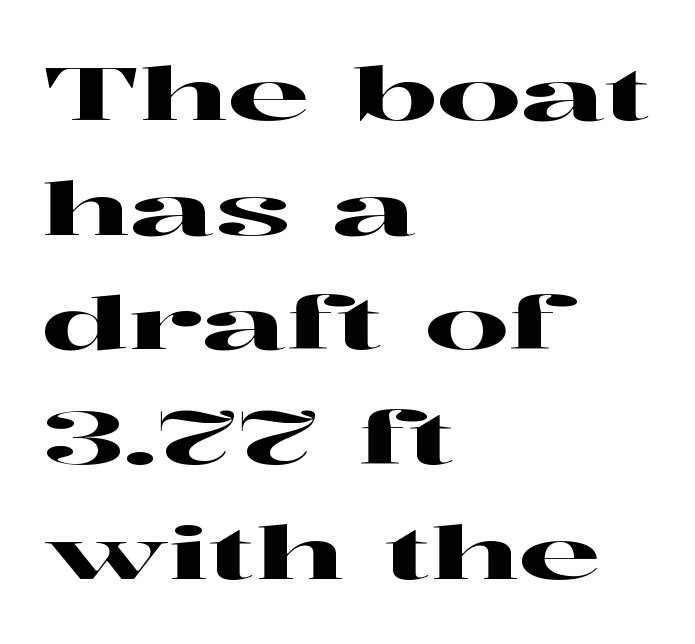
The image shows 74 px wide serif type, upright; set left-aligned, normal line spacing (1.55x), normal letter spacing, not underlined; high stroke contrast and a medium x-height.
